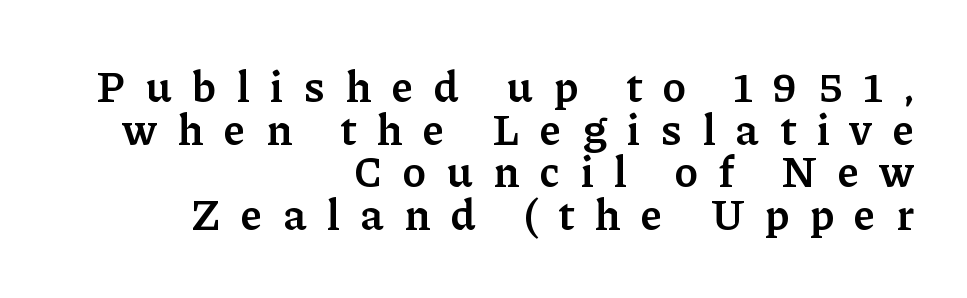
Q: Is the text bold? A: Semi-bold.
Q: Is the text italic (slanted)? A: No, it is upright.
Q: Is the typeface a serif or a sans-serif typeface? A: Serif.
Q: Is the text underlined? A: No.
Q: How is the paragraph aligned? A: Right-aligned.
Q: Is the spacing between letters normal or unusually wide? A: Unusually wide.
Q: Is the spacing between lines tight, normal or loose? A: Tight.
Q: Width (condensed, normal, or wide)? A: Normal.
Q: Stroke contrast? A: Low.
Q: x-height? A: Medium.
Q: Monospaced? A: No.
